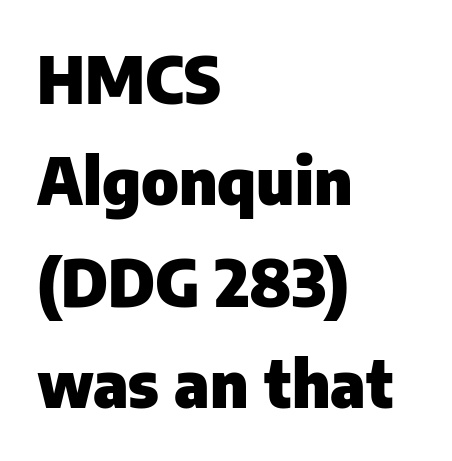
Spacing between characters is what you'd get straight out of the box. Nobody drew a line under any word here. Note the varied advance widths — an 'i' is clearly narrower than an 'm'. Notice how thick the strokes are: this is what a full bold looks like.
